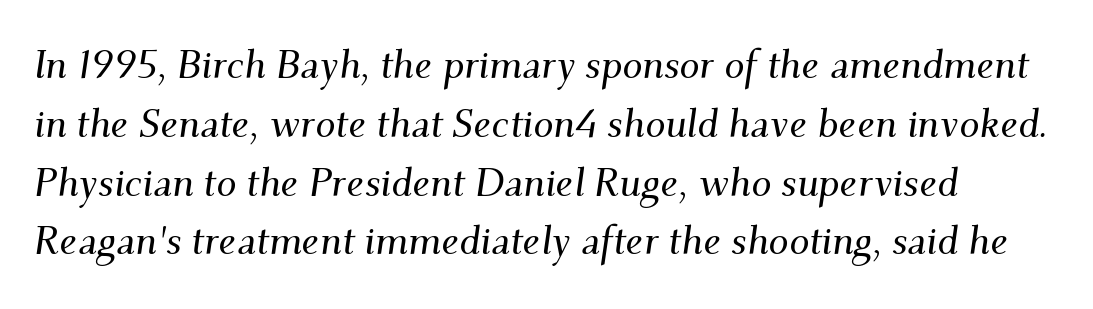
In terms of letterform style, serifs are clearly present. An italicized treatment has been applied to the whole sample. Whoever set this chose a conventional vertical rhythm. The face used here is proportionally spaced, like ordinary book or web type.
